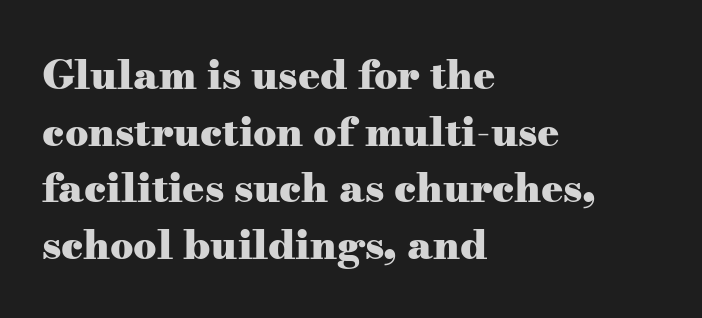
Q: Is the text bold? A: Yes.
Q: Is the text italic (slanted)? A: No, it is upright.
Q: Is the typeface a serif or a sans-serif typeface? A: Serif.
Q: Is the text underlined? A: No.
Q: How is the paragraph aligned? A: Left-aligned.
Q: Is the spacing between letters normal or unusually wide? A: Normal.
Q: Is the spacing between lines tight, normal or loose? A: Normal.
Q: Width (condensed, normal, or wide)? A: Wide.
Q: Stroke contrast? A: Medium.
Q: x-height? A: Small.
Q: Monospaced? A: No.
